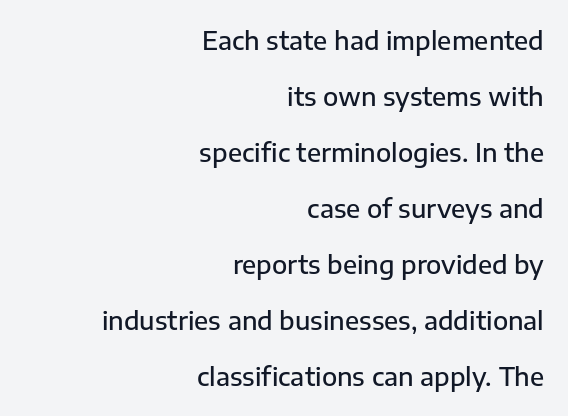
Q: Is the text bold? A: Semi-bold.
Q: Is the text italic (slanted)? A: No, it is upright.
Q: Is the text underlined? A: No.
Q: How is the paragraph aligned? A: Right-aligned.
Q: Is the spacing between letters normal or unusually wide? A: Normal.
Q: Is the spacing between lines tight, normal or loose? A: Loose.
